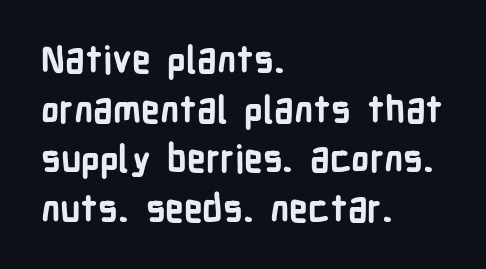
{"serif": "no", "italic": "no", "bold": "yes", "weight": "bold", "width": "condensed", "stroke_contrast": "low", "x_height": "medium", "monospaced": "no", "underline": "no", "align": "left", "line_spacing": "normal", "line_spacing_ratio": 1.34, "letter_spacing": "normal", "letter_spacing_em": 0.0, "glyph_px": 37}
